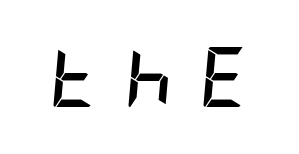
{"italic": "yes", "lean": "right", "slant_degrees": 5, "bold": "yes", "weight": "semibold", "width": "condensed", "stroke_contrast": "low", "x_height": "large", "underline": "no", "letter_spacing": "wide", "letter_spacing_em": 0.44, "glyph_px": 60}
